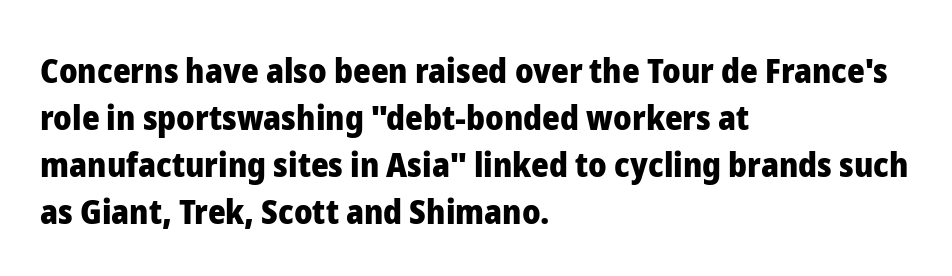
The image shows 34 px heavy sans-serif type, upright; set left-aligned, normal line spacing (1.38x), normal letter spacing, not underlined; low stroke contrast and a medium x-height.
